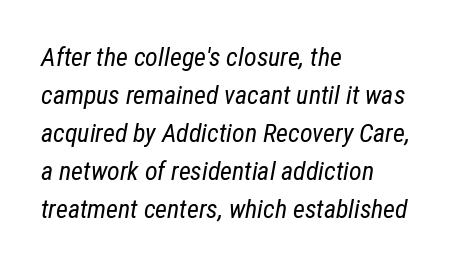
The image shows 26 px text type, italic (leaning right); set left-aligned, normal line spacing (1.46x), normal letter spacing, not underlined.
